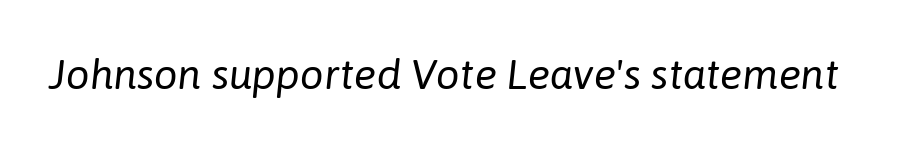
The image shows 42 px regular-weight type, italic (leaning right); set normal letter spacing, not underlined; low stroke contrast and a medium x-height.
